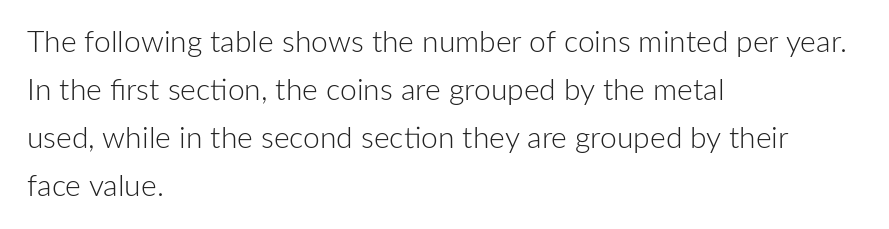
Q: Is the text bold? A: No.
Q: Is the text italic (slanted)? A: No, it is upright.
Q: Is the typeface a serif or a sans-serif typeface? A: Sans-serif.
Q: Is the text underlined? A: No.
Q: How is the paragraph aligned? A: Left-aligned.
Q: Is the spacing between letters normal or unusually wide? A: Normal.
Q: Is the spacing between lines tight, normal or loose? A: Normal.
Q: Width (condensed, normal, or wide)? A: Normal.
Q: Stroke contrast? A: Low.
Q: x-height? A: Medium.
Q: Monospaced? A: No.
